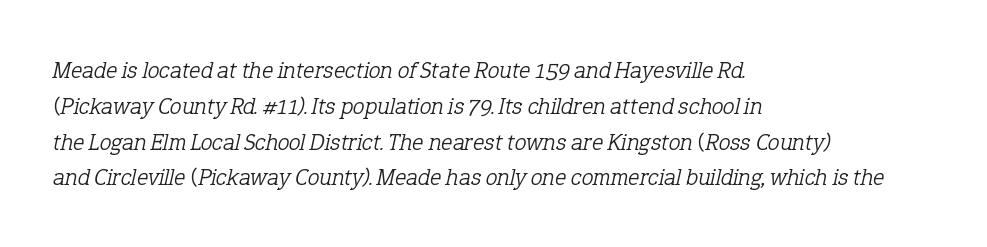
{"italic": "yes", "lean": "right", "slant_degrees": 12, "bold": "no", "underline": "no", "align": "left", "line_spacing": "normal", "line_spacing_ratio": 1.49, "letter_spacing": "normal", "letter_spacing_em": 0.0, "glyph_px": 24}
